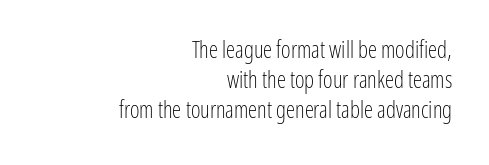
The image shows 23 px text type, upright; set right-aligned, normal line spacing (1.3x), normal letter spacing, not underlined.
